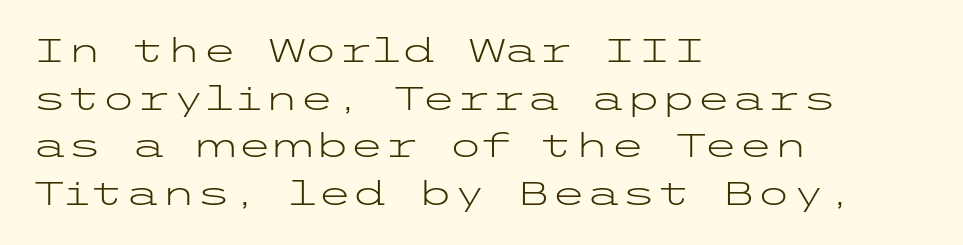
{"serif": "no", "italic": "no", "bold": "no", "weight": "light", "width": "wide", "stroke_contrast": "low", "x_height": "medium", "underline": "no", "align": "left", "line_spacing": "normal", "line_spacing_ratio": 1.49, "letter_spacing": "normal", "letter_spacing_em": 0.0, "glyph_px": 32}
